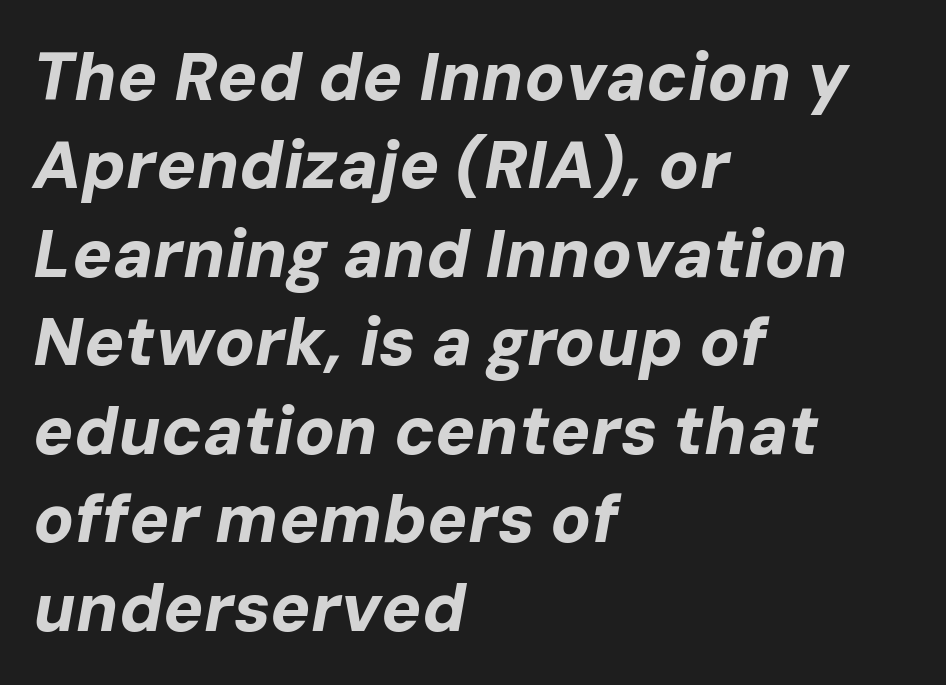
Q: Is the text bold? A: Yes.
Q: Is the text italic (slanted)? A: Yes, it leans right by about 10 degrees.
Q: Is the text underlined? A: No.
Q: How is the paragraph aligned? A: Left-aligned.
Q: Is the spacing between letters normal or unusually wide? A: Normal.
Q: Is the spacing between lines tight, normal or loose? A: Normal.
Q: Width (condensed, normal, or wide)? A: Normal.
Q: Stroke contrast? A: Low.
Q: x-height? A: Medium.
Q: Monospaced? A: No.
